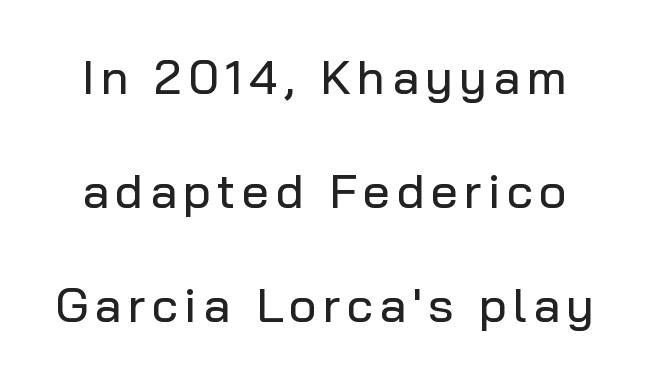
The image shows 48 px sans-serif type, upright; set loose line spacing (2.37x), not underlined; low stroke contrast and a medium x-height.
